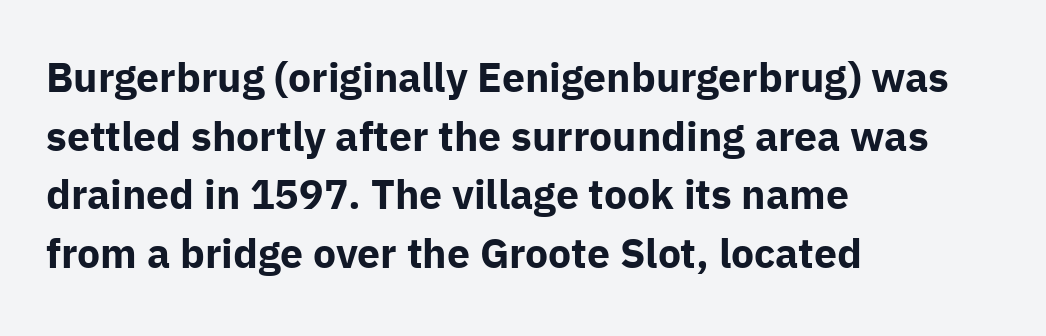
The image shows 41 px bold sans-serif type, upright; set left-aligned, normal line spacing (1.43x), normal letter spacing, not underlined; low stroke contrast and a medium x-height.
